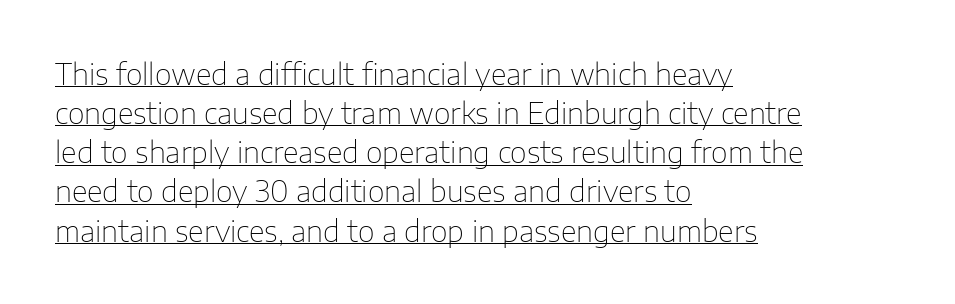
Varying glyph widths throughout — classic text-font behaviour. This sample uses plain, unmodified letter spacing. These characters rest on top of a visible drawn line. Normally led — the rows are evenly, conventionally spaced.
